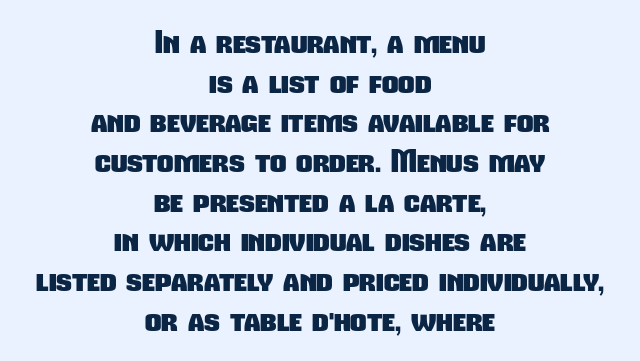
Bare-footed words on every line. Caption: bold face, heavy strokes. Stroke terminals: plain, sans-serif. The compositor balanced each line on the midline.
